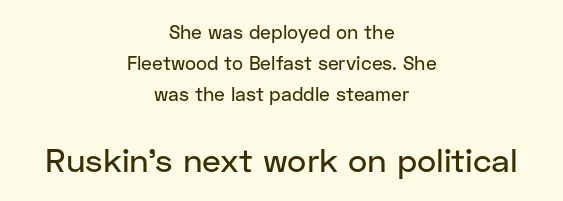
{"serif": "no", "italic": "no", "width": "normal", "stroke_contrast": "low", "x_height": "medium", "monospaced": "no", "underline": "no", "align": "center", "line_spacing": "normal", "line_spacing_ratio": 1.63, "letter_spacing": "normal", "letter_spacing_em": 0.0, "larger_block": "second", "size_ratio": 1.74, "glyph_px": 33}
